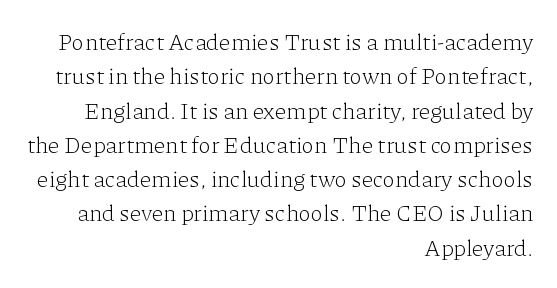
Q: Is the text bold? A: No.
Q: Is the text italic (slanted)? A: No, it is upright.
Q: Is the text underlined? A: No.
Q: How is the paragraph aligned? A: Right-aligned.
Q: Is the spacing between letters normal or unusually wide? A: Normal.
Q: Is the spacing between lines tight, normal or loose? A: Normal.
